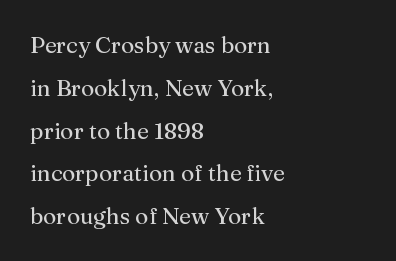
The image shows 23 px text type, upright; set left-aligned, line spacing 1.86x, normal letter spacing, not underlined.
